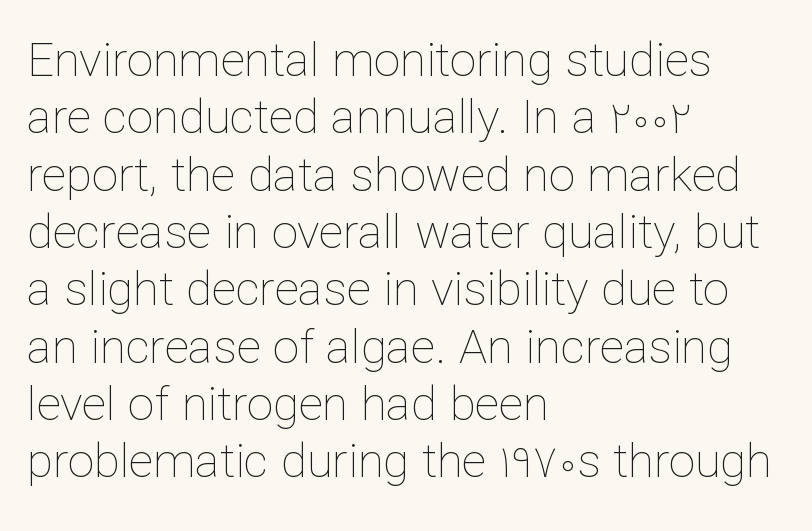
{"italic": "no", "bold": "no", "weight": "thin", "width": "normal", "stroke_contrast": "low", "x_height": "medium", "monospaced": "no", "underline": "no", "align": "left", "line_spacing_ratio": 1.22, "letter_spacing": "normal", "letter_spacing_em": 0.0, "glyph_px": 47}
